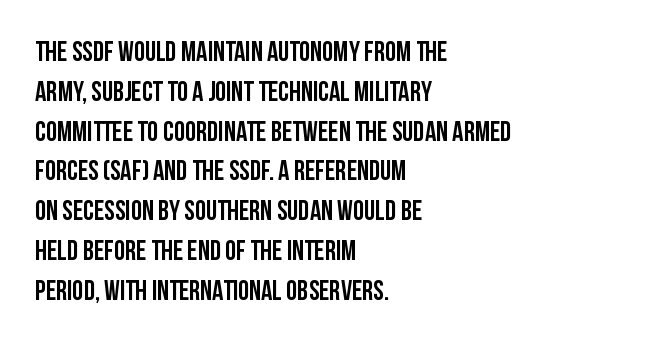
{"serif": "no", "italic": "no", "width": "condensed", "stroke_contrast": "low", "x_height": "large", "monospaced": "no", "underline": "no", "align": "left", "line_spacing": "normal", "line_spacing_ratio": 1.42, "letter_spacing": "normal", "letter_spacing_em": 0.0, "glyph_px": 28}
